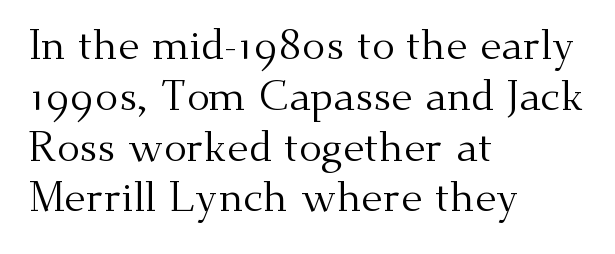
The image shows 42 px regular-weight serif type, upright; set left-aligned, line spacing 1.21x, normal letter spacing, not underlined; medium stroke contrast and a small x-height.
